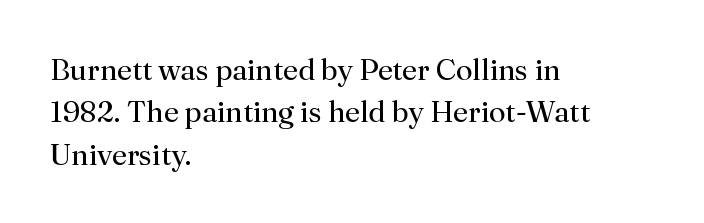
Q: Is the text bold? A: No.
Q: Is the text italic (slanted)? A: No, it is upright.
Q: Is the typeface a serif or a sans-serif typeface? A: Serif.
Q: Is the text underlined? A: No.
Q: How is the paragraph aligned? A: Left-aligned.
Q: Is the spacing between letters normal or unusually wide? A: Normal.
Q: Is the spacing between lines tight, normal or loose? A: Normal.
Q: Width (condensed, normal, or wide)? A: Normal.
Q: Stroke contrast? A: Medium.
Q: x-height? A: Small.
Q: Monospaced? A: No.
